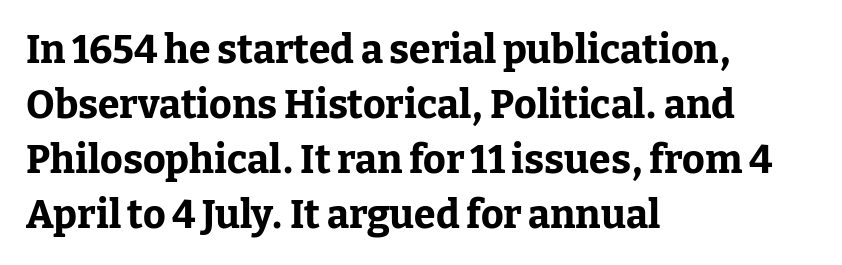
The image shows 39 px bold serif type, upright; set left-aligned, normal line spacing (1.41x), normal letter spacing, not underlined; low stroke contrast and a medium x-height.
